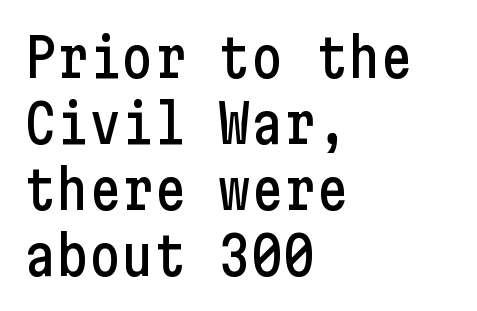
{"serif": "no", "italic": "no", "width": "condensed", "stroke_contrast": "low", "x_height": "medium", "underline": "no", "align": "left", "line_spacing_ratio": 1.22, "letter_spacing": "normal", "letter_spacing_em": 0.0, "glyph_px": 54}
